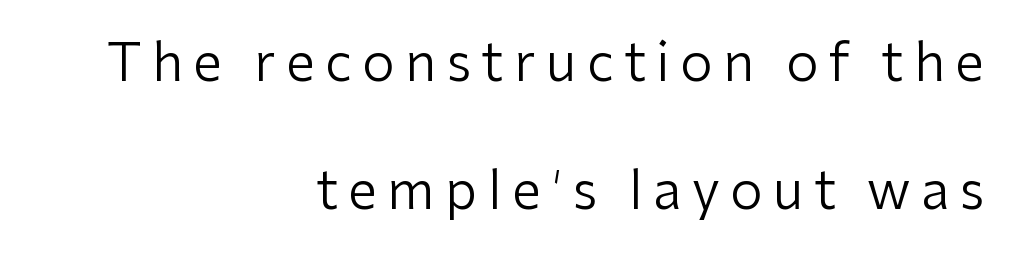
{"serif": "no", "italic": "no", "bold": "no", "weight": "regular", "width": "normal", "stroke_contrast": "low", "x_height": "medium", "monospaced": "no", "underline": "no", "align": "right", "line_spacing": "loose", "line_spacing_ratio": 2.46, "letter_spacing": "wide", "letter_spacing_em": 0.2, "glyph_px": 52}
